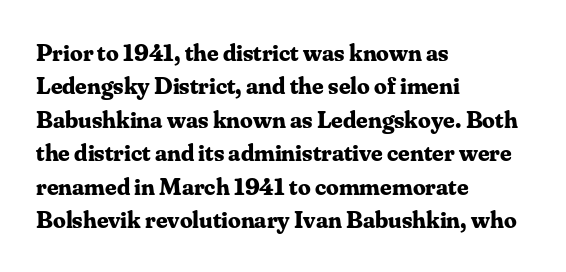
Notice how the passage keeps a crisp vertical edge on the left only. Ordinary non-slanted type is in use. This sample uses plain, unmodified letter spacing. Strong, thick strokes mark this as bold type. Normally led — the rows are evenly, conventionally spaced.
